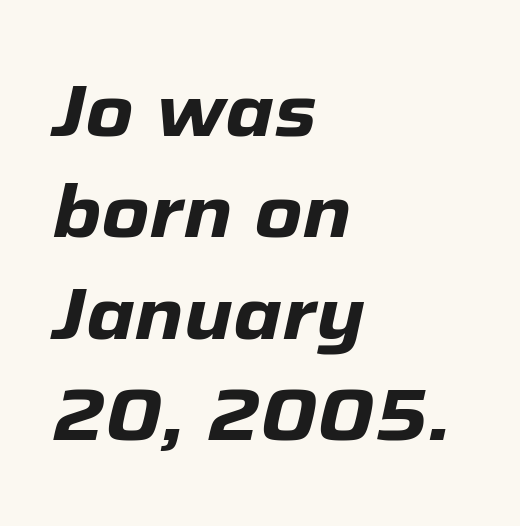
The image shows 74 px heavy type, italic (leaning right); set left-aligned, normal line spacing (1.37x), normal letter spacing, not underlined; low stroke contrast and a medium x-height.
